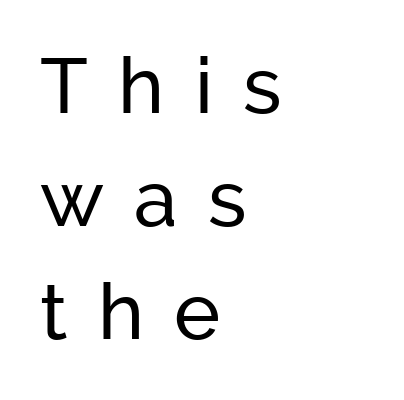
The image shows 78 px sans-serif type, upright; set left-aligned, normal line spacing (1.45x), unusually wide letter spacing (+0.39 em), not underlined; low stroke contrast and a medium x-height.
